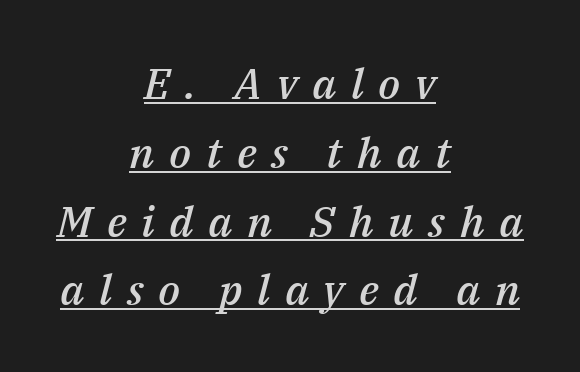
{"italic": "yes", "lean": "right", "slant_degrees": 14, "bold": "semi", "weight": "semibold", "width": "normal", "stroke_contrast": "medium", "x_height": "medium", "monospaced": "no", "underline": "yes", "align": "center", "line_spacing": "normal", "line_spacing_ratio": 1.6, "letter_spacing": "wide", "letter_spacing_em": 0.34, "glyph_px": 43}
